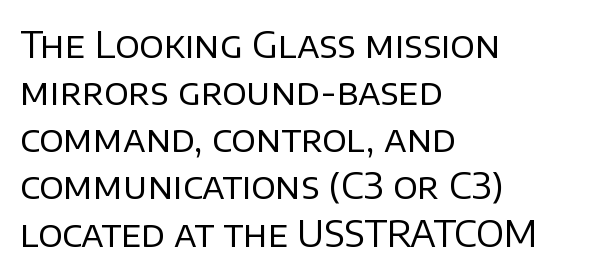
This is sans-serif lettering, the kind often seen on screens and signage. A bare baseline throughout the passage. The type sits square on the baseline with zero lean. This sample has the flowing, uneven cadence of proportional lettering. Standard letterfit; no display-style spreading of the glyphs.
